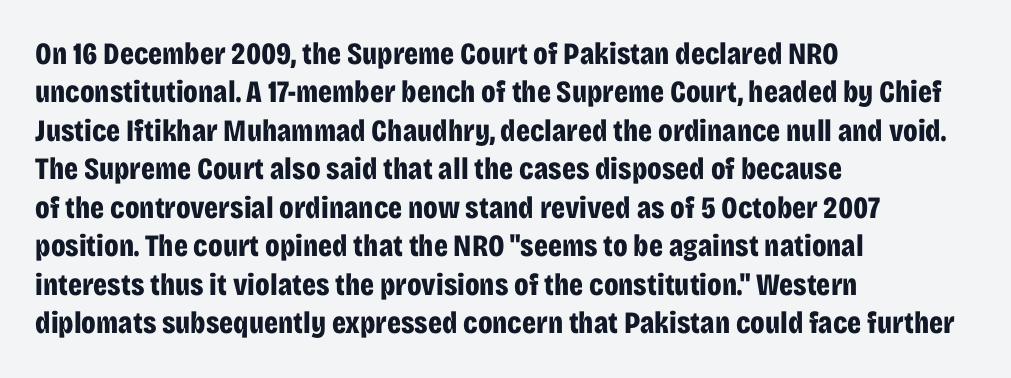
Do the characters align in a grid? No, the font is proportional. Examine the stroke ends and you'll find no serifs. Upright lettering throughout. Caption: multi-line text, flush left, ragged right. Honestly, there is no underline to notice here at all. Emphasis by weight is at full strength: bold.
